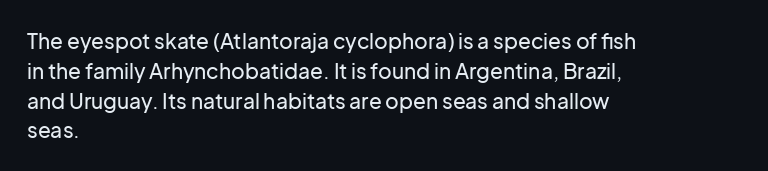
The image shows 21 px text type, upright; set left-aligned, normal line spacing (1.42x), normal letter spacing, not underlined.
